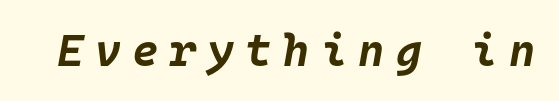
The image shows 45 px bold type, italic (leaning right), monospaced; set unusually wide letter spacing (+0.25 em), not underlined; low stroke contrast and a large x-height.
